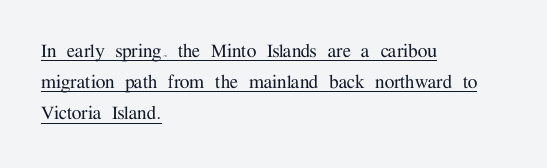
{"italic": "no", "underline": "yes", "align": "left", "line_spacing": "normal", "line_spacing_ratio": 1.42, "letter_spacing": "normal", "letter_spacing_em": 0.0, "glyph_px": 22}
